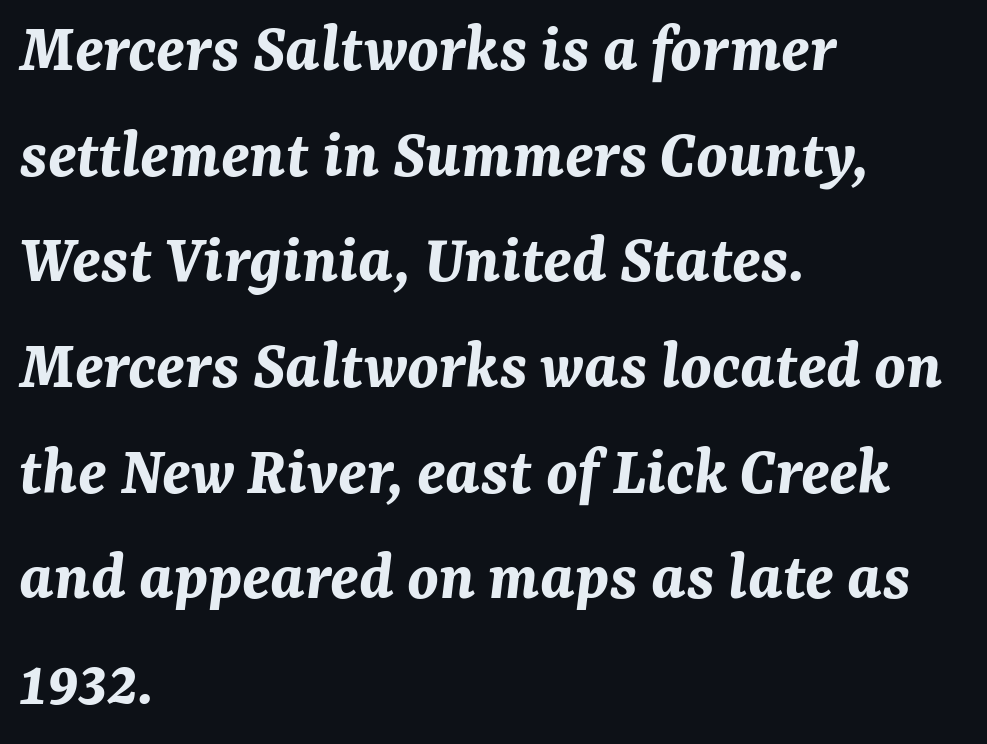
Q: Is the text bold? A: Yes.
Q: Is the text italic (slanted)? A: Yes, it leans right by about 7 degrees.
Q: Is the text underlined? A: No.
Q: How is the paragraph aligned? A: Left-aligned.
Q: Is the spacing between letters normal or unusually wide? A: Normal.
Q: Is the spacing between lines tight, normal or loose? A: Normal.
Q: Width (condensed, normal, or wide)? A: Normal.
Q: Stroke contrast? A: Medium.
Q: x-height? A: Medium.
Q: Monospaced? A: No.
